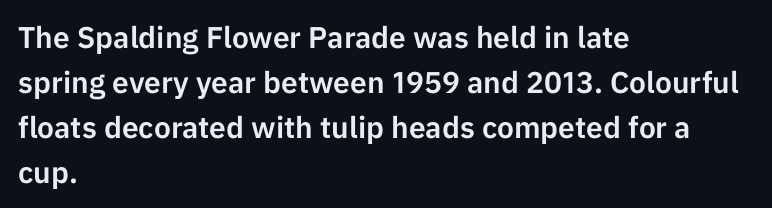
The specimen omits any rule beneath the text block's lines. The setting favours the left margin, as ordinary paragraphs usually do. How would I describe the line gaps? Plain and ordinary. The face used here is rendered with its standard letterfit.
